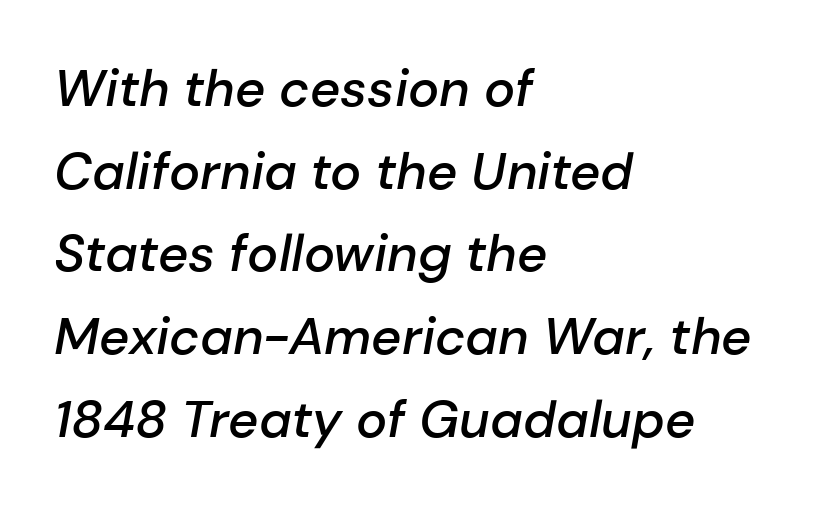
The image shows 52 px semibold type, italic (leaning right); set left-aligned, normal line spacing (1.59x), normal letter spacing, not underlined; low stroke contrast and a medium x-height.
